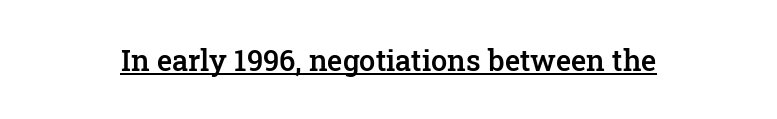
This sample has the flowing, uneven cadence of proportional lettering. These lines keep a tight, regular rhythm from letter to letter. These lines are composed in type with serifs. This is moderately heavy type, rendered in semibold.
